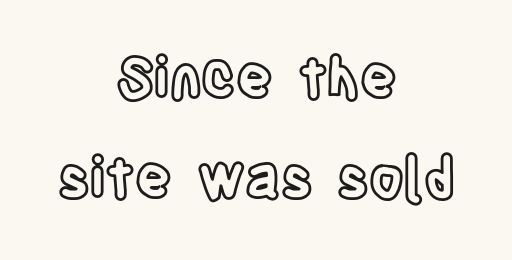
{"italic": "no", "width": "condensed", "x_height": "large", "monospaced": "no", "underline": "no", "align": "center", "line_spacing_ratio": 1.79, "letter_spacing": "normal", "letter_spacing_em": 0.0, "glyph_px": 56}
